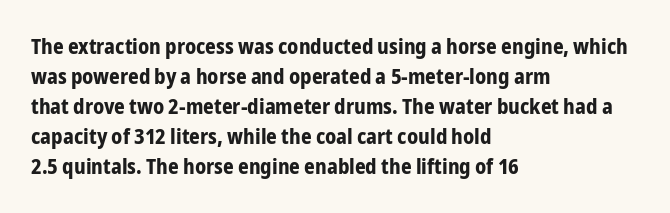
{"italic": "no", "bold": "yes", "underline": "no", "align": "left", "line_spacing": "normal", "line_spacing_ratio": 1.43, "letter_spacing": "normal", "letter_spacing_em": 0.0, "glyph_px": 21}
